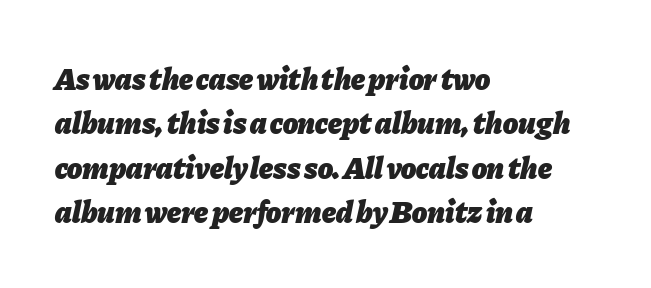
The image shows 31 px heavy type, italic (leaning right); set left-aligned, normal line spacing (1.43x), normal letter spacing, not underlined; low stroke contrast and a medium x-height.
